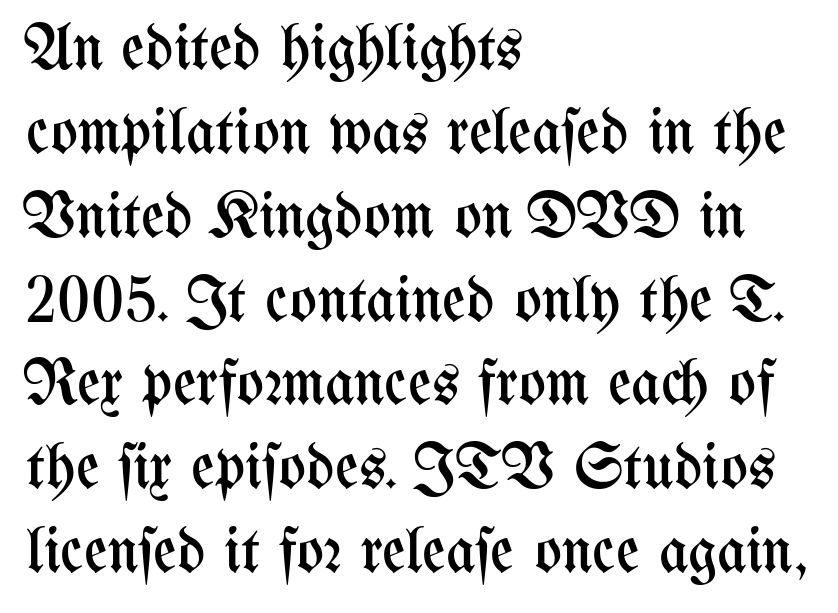
Q: Is the text bold? A: No.
Q: Is the text italic (slanted)? A: No, it is upright.
Q: Is the text underlined? A: No.
Q: How is the paragraph aligned? A: Left-aligned.
Q: Is the spacing between letters normal or unusually wide? A: Normal.
Q: Is the spacing between lines tight, normal or loose? A: Normal.
Q: Width (condensed, normal, or wide)? A: Condensed.
Q: Stroke contrast? A: Medium.
Q: x-height? A: Medium.
Q: Monospaced? A: No.
